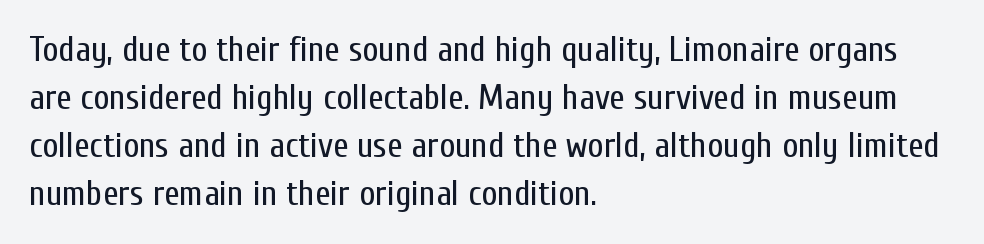
The image shows 35 px regular-weight, condensed sans-serif type, upright; set left-aligned, normal line spacing (1.37x), normal letter spacing, not underlined; low stroke contrast and a medium x-height.
